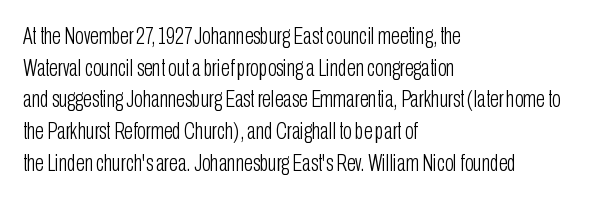
A roman cut, with each character standing at attention. Line spacing here is normal. The text block is weighted toward the left margin, trailing off unevenly rightward. Lines of text with bare space underneath. Nothing unusual about the tracking: characters are spaced as the font intends. A quiet, ordinary-to-light weight characterises the typeface.
